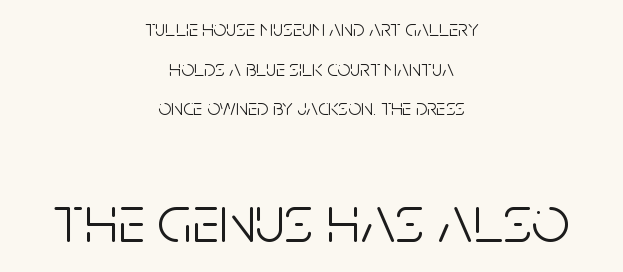
{"serif": "no", "italic": "no", "bold": "no", "weight": "light", "width": "condensed", "stroke_contrast": "low", "x_height": "large", "monospaced": "no", "underline": "no", "align": "center", "line_spacing_ratio": 1.72, "letter_spacing": "normal", "letter_spacing_em": 0.0, "larger_block": "second", "size_ratio": 2.96, "glyph_px": 68}
